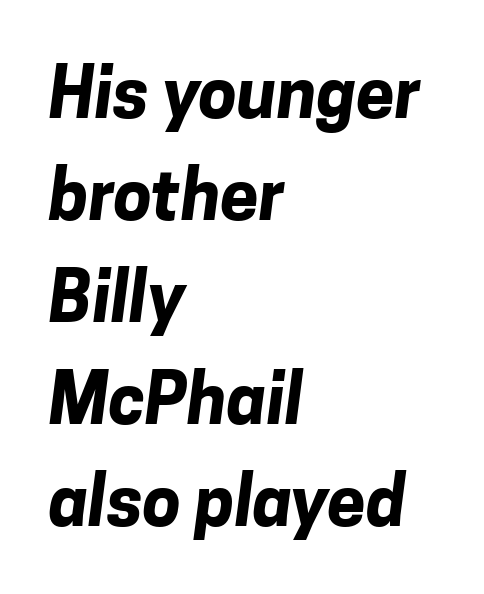
Does the type have serifs? No, each stem ends abruptly. This sample has the flowing, uneven cadence of proportional lettering. Spacing between characters is what you'd get straight out of the box. The specimen omits any rule beneath the text block's lines.
